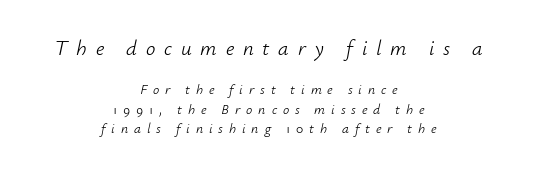
Heaviness? Minimal to ordinary, like unemphasized prose. The rendering applies a slant to the glyphs. The vertical gap from one line to the next is medium. Descenders hang freely into open space.
